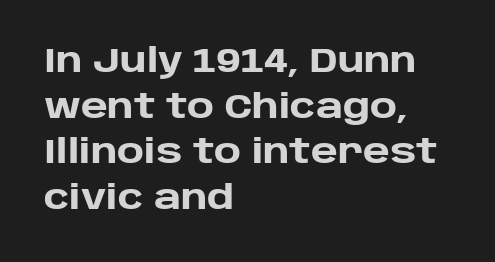
Q: Is the text bold? A: Yes.
Q: Is the text italic (slanted)? A: No, it is upright.
Q: Is the typeface a serif or a sans-serif typeface? A: Sans-serif.
Q: Is the text underlined? A: No.
Q: How is the paragraph aligned? A: Left-aligned.
Q: Is the spacing between letters normal or unusually wide? A: Normal.
Q: Is the spacing between lines tight, normal or loose? A: Normal.
Q: Width (condensed, normal, or wide)? A: Normal.
Q: Stroke contrast? A: Low.
Q: x-height? A: Large.
Q: Monospaced? A: No.
